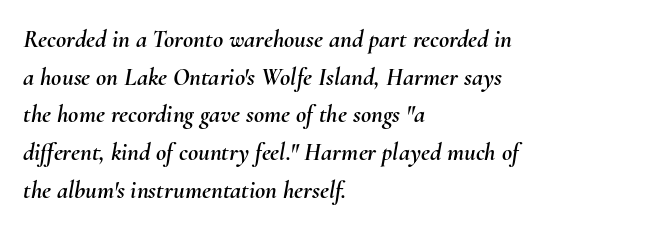
The image shows 25 px text type, italic (leaning right); set left-aligned, normal line spacing (1.51x), normal letter spacing, not underlined.
